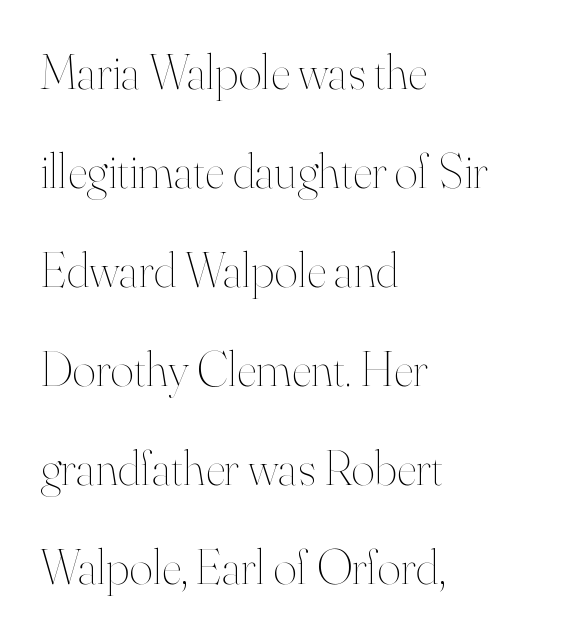
The image shows 50 px thin type, upright; set left-aligned, loose line spacing (1.98x), normal letter spacing, not underlined; high stroke contrast and a small x-height.
